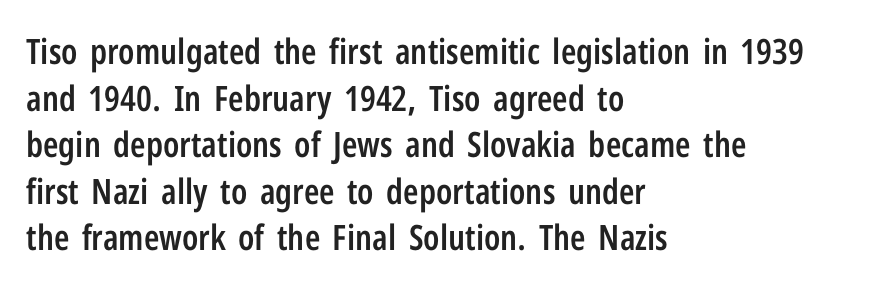
Q: Is the text bold? A: Semi-bold.
Q: Is the text italic (slanted)? A: No, it is upright.
Q: Is the typeface a serif or a sans-serif typeface? A: Sans-serif.
Q: Is the text underlined? A: No.
Q: How is the paragraph aligned? A: Left-aligned.
Q: Is the spacing between letters normal or unusually wide? A: Normal.
Q: Is the spacing between lines tight, normal or loose? A: Normal.
Q: Width (condensed, normal, or wide)? A: Condensed.
Q: Stroke contrast? A: Low.
Q: x-height? A: Medium.
Q: Monospaced? A: No.
